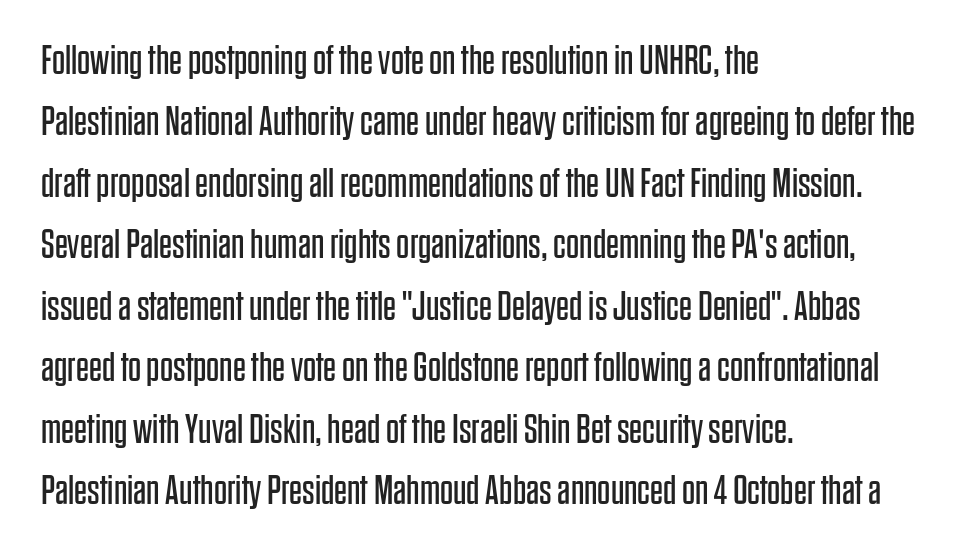
The image shows 41 px regular-weight, condensed sans-serif type, upright; set left-aligned, normal line spacing (1.5x), normal letter spacing, not underlined; low stroke contrast and a large x-height.
